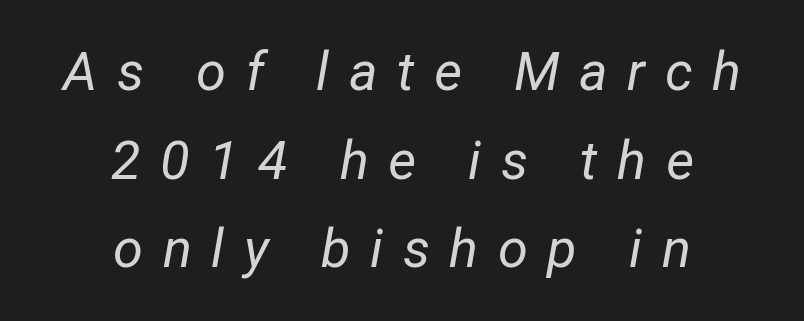
{"italic": "yes", "lean": "right", "slant_degrees": 12, "bold": "no", "weight": "regular", "width": "normal", "stroke_contrast": "low", "x_height": "medium", "monospaced": "no", "underline": "no", "align": "center", "line_spacing": "normal", "line_spacing_ratio": 1.64, "letter_spacing": "wide", "letter_spacing_em": 0.36, "glyph_px": 54}
